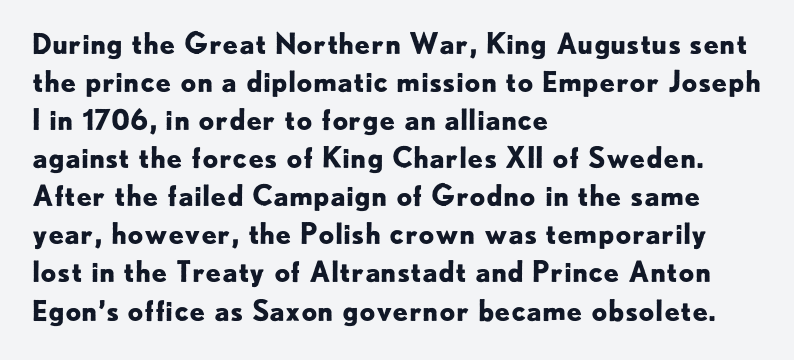
Q: Is the text bold? A: Yes.
Q: Is the text italic (slanted)? A: No, it is upright.
Q: Is the typeface a serif or a sans-serif typeface? A: Sans-serif.
Q: Is the text underlined? A: No.
Q: How is the paragraph aligned? A: Left-aligned.
Q: Is the spacing between letters normal or unusually wide? A: Normal.
Q: Is the spacing between lines tight, normal or loose? A: Normal.
Q: Width (condensed, normal, or wide)? A: Normal.
Q: Stroke contrast? A: Low.
Q: x-height? A: Small.
Q: Monospaced? A: No.
